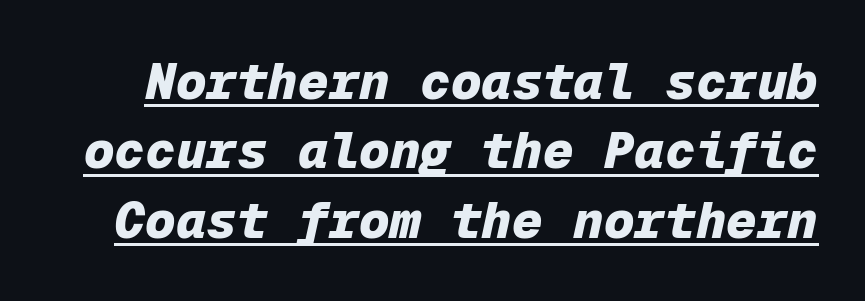
The image shows 51 px heavy type, italic (leaning right), monospaced; set normal line spacing (1.36x), normal letter spacing, underlined; low stroke contrast and a medium x-height.
